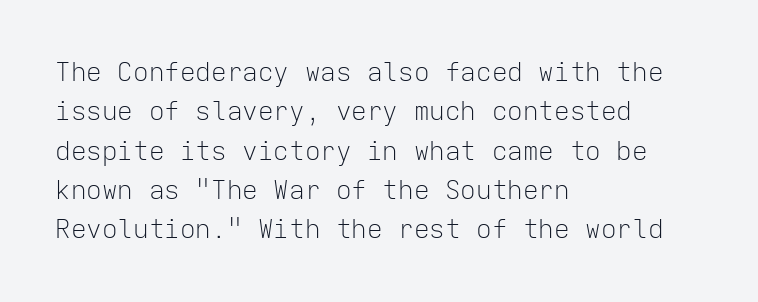
Q: Is the text bold? A: No.
Q: Is the text italic (slanted)? A: No, it is upright.
Q: Is the text underlined? A: No.
Q: How is the paragraph aligned? A: Left-aligned.
Q: Is the spacing between letters normal or unusually wide? A: Normal.
Q: Is the spacing between lines tight, normal or loose? A: Normal.
